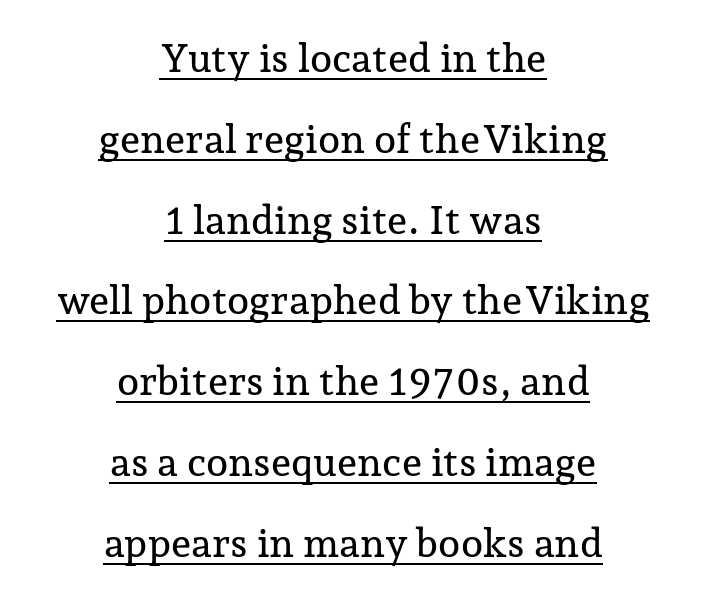
The typesetter chose a symmetrical, centered arrangement here. In designer terms, the underline attribute is active on this setting. The block of text is sparse from top to bottom, with ample space between rows. Designer's note — italics off, roman on. The tracking reads as untouched default to a designer's eye. The passage shown is typeset with a serif family.
